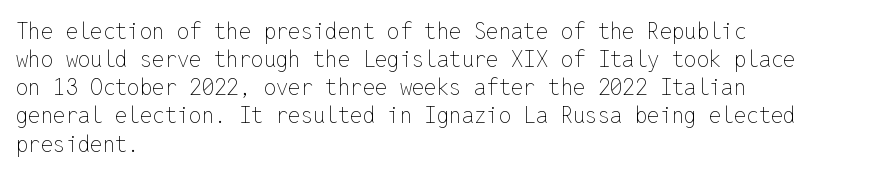
The image shows 22 px text type, upright; set left-aligned, normal line spacing (1.28x), normal letter spacing, not underlined.
